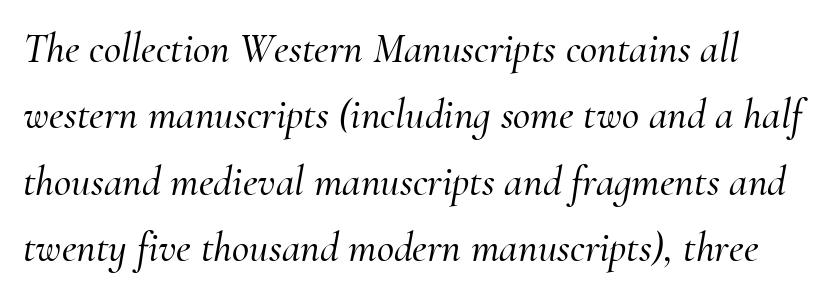
{"serif": "yes", "italic": "yes", "lean": "right", "slant_degrees": 10, "width": "normal", "stroke_contrast": "medium", "x_height": "small", "monospaced": "no", "underline": "no", "line_spacing": "normal", "line_spacing_ratio": 1.58, "letter_spacing": "normal", "letter_spacing_em": 0.0, "glyph_px": 42}
